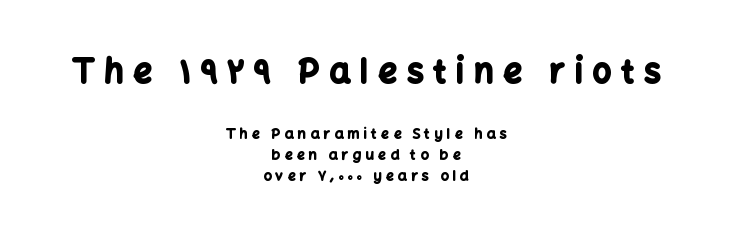
The compositor balanced each line on the midline. Here the first block reads like a headline and the second like body copy. Nope, no serifs anywhere on these letters. I'd describe the lettering as bold — thick and assertive. Character widths vary here, with narrow letters taking less room than wide ones.
